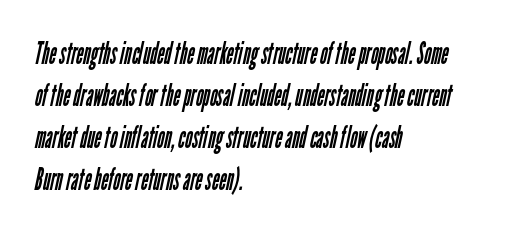
The image shows 31 px regular-weight, condensed sans-serif type; set left-aligned, normal line spacing (1.35x), normal letter spacing, not underlined; low stroke contrast and a medium x-height.
